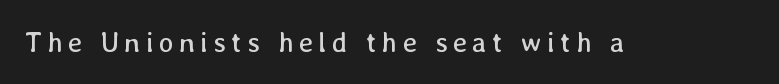
Q: Is the text bold? A: No.
Q: Is the text italic (slanted)? A: No, it is upright.
Q: Is the text underlined? A: No.
Q: Width (condensed, normal, or wide)? A: Normal.
Q: Stroke contrast? A: Low.
Q: x-height? A: Medium.
Q: Monospaced? A: No.
